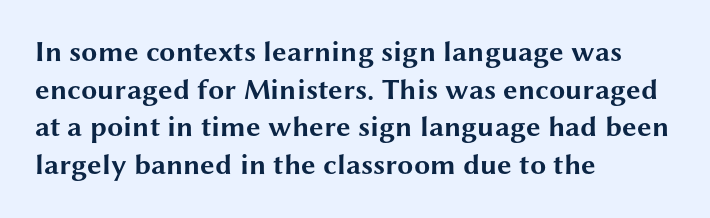
{"serif": "no", "italic": "no", "bold": "yes", "weight": "bold", "width": "wide", "stroke_contrast": "medium", "x_height": "medium", "monospaced": "no", "underline": "no", "align": "left", "line_spacing": "normal", "line_spacing_ratio": 1.3, "letter_spacing": "normal", "letter_spacing_em": 0.0, "glyph_px": 29}
